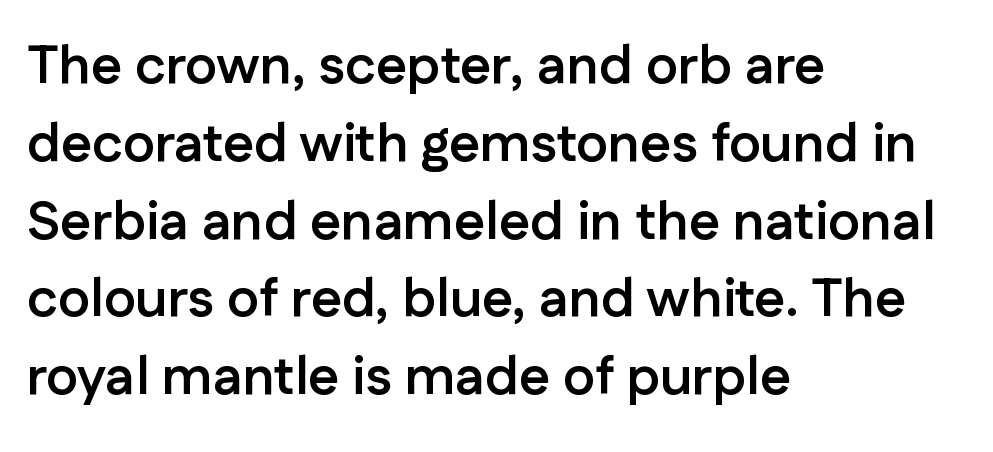
The image shows 54 px semibold sans-serif type, upright; set left-aligned, normal line spacing (1.44x), normal letter spacing, not underlined; low stroke contrast and a medium x-height.
